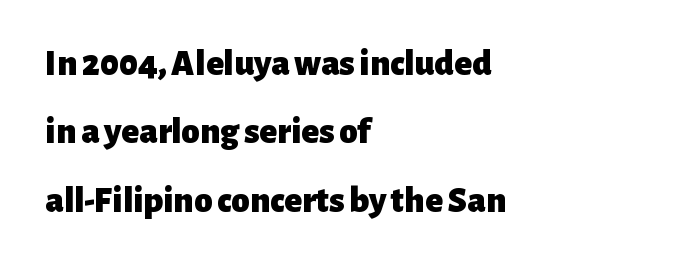
The image shows 37 px heavy sans-serif type, upright; set left-aligned, line spacing 1.85x, normal letter spacing, not underlined; low stroke contrast and a medium x-height.
